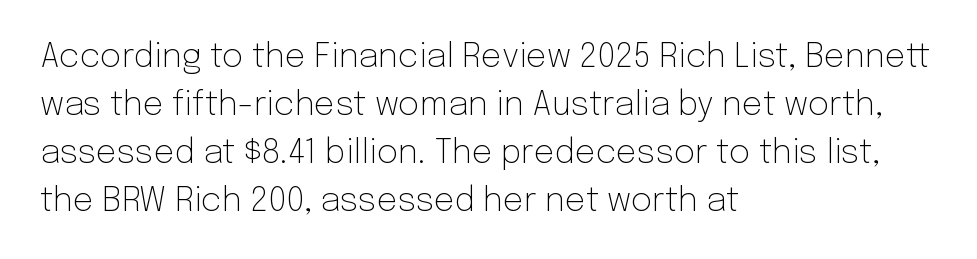
The image shows 33 px light sans-serif type, upright; set left-aligned, normal line spacing (1.45x), normal letter spacing, not underlined; low stroke contrast and a medium x-height.
